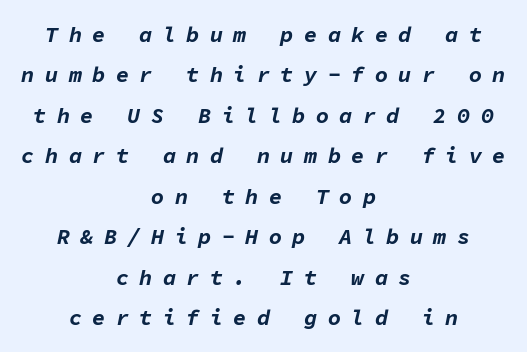
{"italic": "yes", "lean": "right", "slant_degrees": 11, "bold": "yes", "underline": "no", "align": "center", "line_spacing_ratio": 1.84, "letter_spacing": "wide", "letter_spacing_em": 0.47, "glyph_px": 22}
